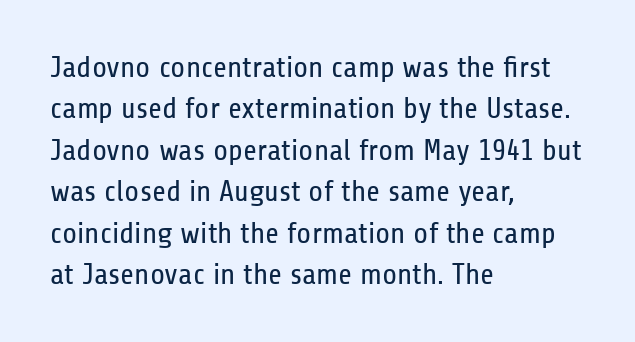
A typesetter would call this proportional, since set widths differ per character. Regarding serifs, this sample does without them. Visually the block forms a straight wall on the left and a jagged coastline on the right. Each row of text sits above clean, open space.
